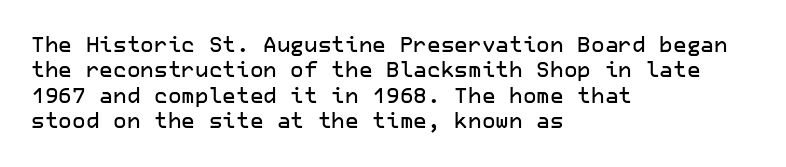
The image shows 21 px text type, upright; set left-aligned, line spacing 1.21x, normal letter spacing, not underlined.
